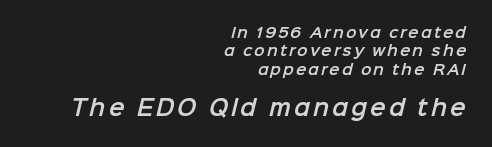
Q: Is the text underlined? A: No.
Q: How is the paragraph aligned? A: Right-aligned.
Q: Is the spacing between lines tight, normal or loose? A: Normal.
Q: Which block of text is set in a larger size, the first (top) or the second (bottom)? A: The second (bottom) one.
